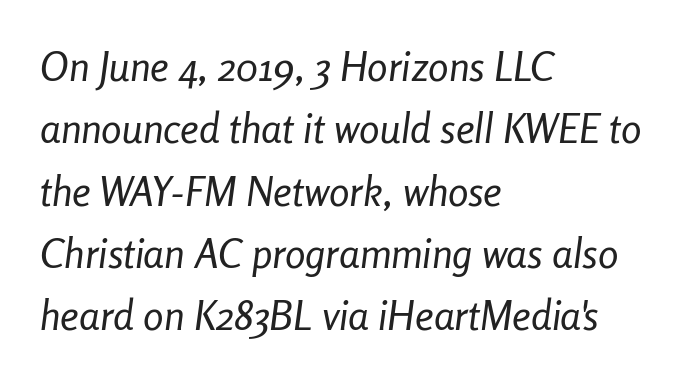
Q: Is the text bold? A: No.
Q: Is the text italic (slanted)? A: Yes, it leans right by about 8 degrees.
Q: Is the text underlined? A: No.
Q: How is the paragraph aligned? A: Left-aligned.
Q: Is the spacing between letters normal or unusually wide? A: Normal.
Q: Is the spacing between lines tight, normal or loose? A: Normal.
Q: Width (condensed, normal, or wide)? A: Condensed.
Q: Stroke contrast? A: Low.
Q: x-height? A: Medium.
Q: Monospaced? A: No.
